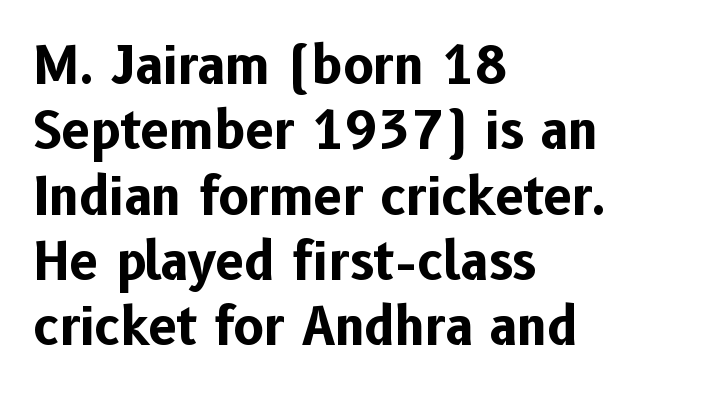
{"serif": "no", "italic": "no", "bold": "yes", "weight": "bold", "width": "normal", "stroke_contrast": "low", "x_height": "medium", "monospaced": "no", "underline": "no", "align": "left", "line_spacing": "normal", "line_spacing_ratio": 1.28, "letter_spacing": "normal", "letter_spacing_em": 0.0, "glyph_px": 51}
